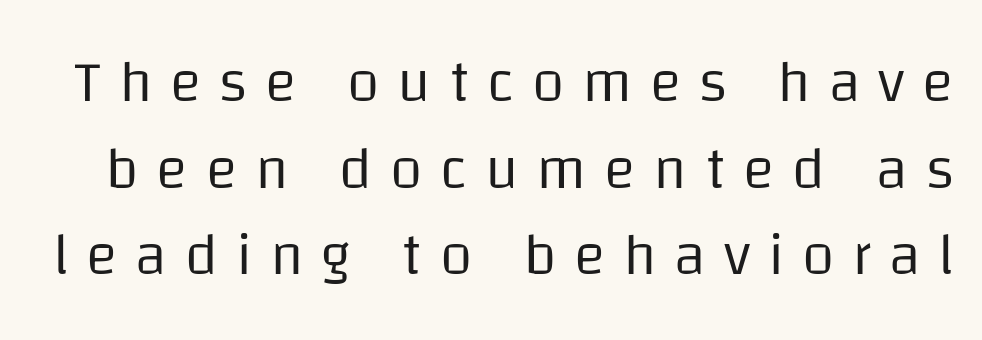
Vertically, the passage feels balanced, rows spaced as you'd expect. Caption: expanded tracking, letters set apart. Spacing verdict: proportional, widths tailored to each character. On a weight scale, this lands at 450 or below. The lettering holds an erect, upright posture throughout.
